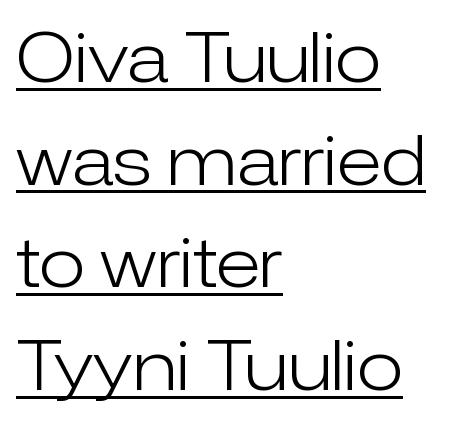
The image shows 68 px light sans-serif type, upright; set left-aligned, normal line spacing (1.51x), normal letter spacing, underlined; low stroke contrast and a medium x-height.
